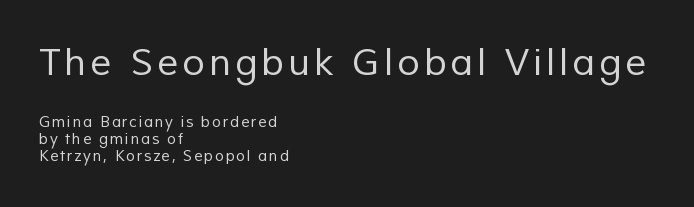
{"serif": "no", "bold": "no", "weight": "regular", "width": "normal", "stroke_contrast": "low", "x_height": "medium", "monospaced": "no", "underline": "no", "align": "left", "line_spacing_ratio": 1.16, "larger_block": "first", "size_ratio": 2.47, "glyph_px": 37}
